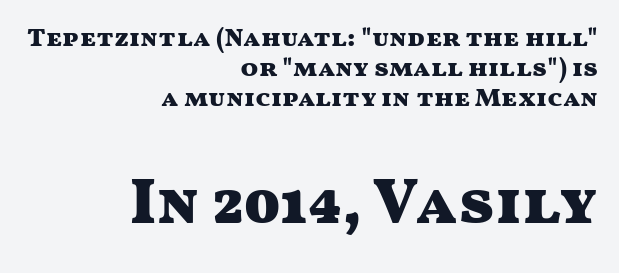
{"serif": "no", "italic": "no", "bold": "yes", "weight": "heavy", "width": "wide", "stroke_contrast": "medium", "x_height": "medium", "monospaced": "no", "underline": "no", "align": "right", "line_spacing": "tight", "line_spacing_ratio": 1.15, "letter_spacing": "normal", "letter_spacing_em": 0.0, "larger_block": "second", "size_ratio": 2.46, "glyph_px": 64}
